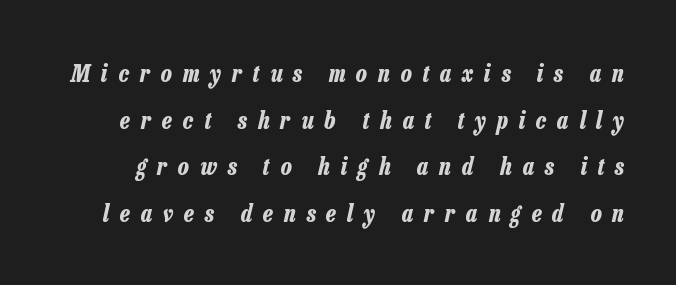
Q: Is the text bold? A: Yes.
Q: Is the text italic (slanted)? A: Yes, it leans right by about 13 degrees.
Q: Is the text underlined? A: No.
Q: Is the spacing between letters normal or unusually wide? A: Unusually wide.
Q: Is the spacing between lines tight, normal or loose? A: Loose.
